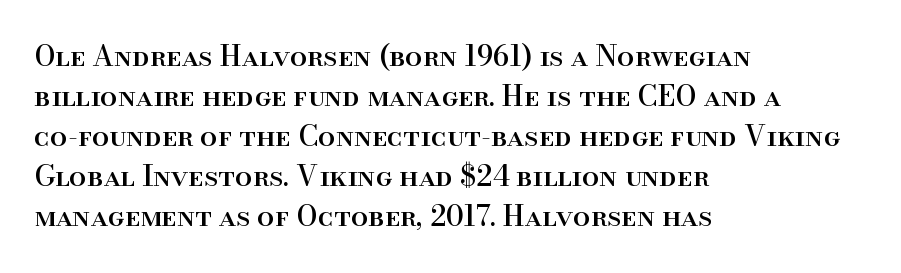
How would I describe the line gaps? Plain and ordinary. The letters advance in unequal steps, a hallmark of proportional type. Honestly, there is no underline to notice here at all. Typographically, this falls in the serif category.
